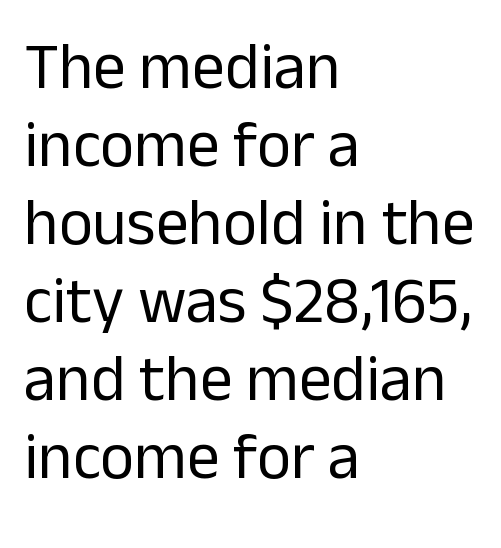
{"serif": "no", "italic": "no", "bold": "no", "weight": "regular", "width": "normal", "stroke_contrast": "low", "x_height": "medium", "monospaced": "no", "underline": "no", "align": "left", "line_spacing_ratio": 1.2, "letter_spacing": "normal", "letter_spacing_em": 0.0, "glyph_px": 65}
